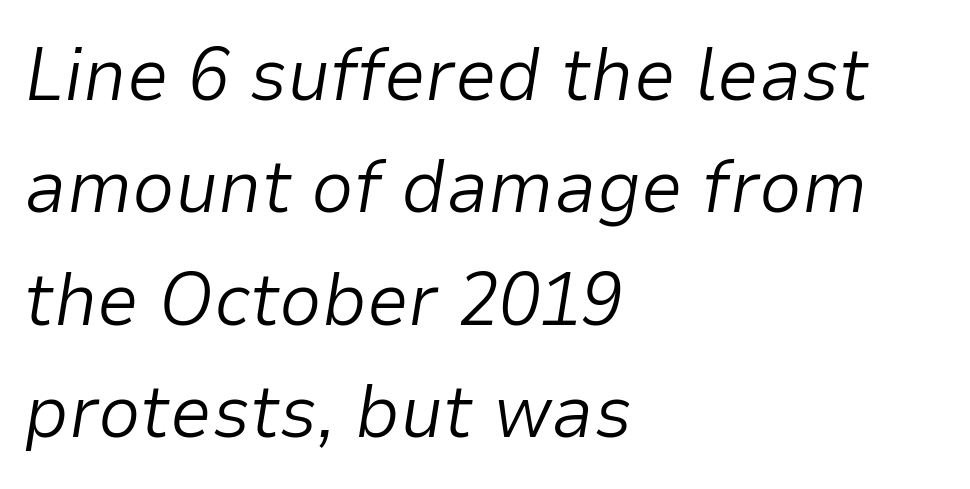
{"italic": "yes", "lean": "right", "slant_degrees": 9, "bold": "no", "weight": "light", "width": "normal", "stroke_contrast": "low", "x_height": "medium", "monospaced": "no", "underline": "no", "align": "left", "line_spacing": "normal", "line_spacing_ratio": 1.5, "letter_spacing": "normal", "letter_spacing_em": 0.0, "glyph_px": 75}
